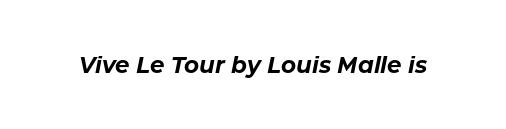
The image shows 23 px bold type, italic (leaning right); set normal letter spacing, not underlined.
